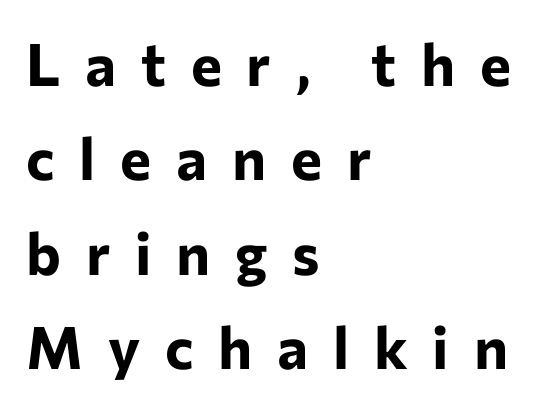
The image shows 59 px bold sans-serif type, upright; set left-aligned, normal line spacing (1.6x), unusually wide letter spacing (+0.42 em), not underlined; low stroke contrast and a medium x-height.
